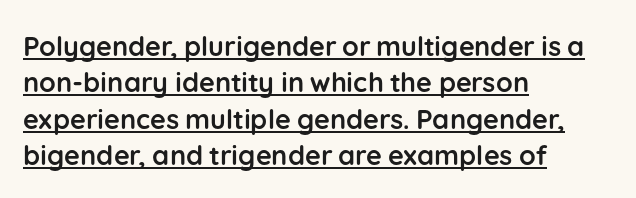
The image shows 27 px bold type, upright; set left-aligned, normal line spacing (1.35x), normal letter spacing, underlined.
